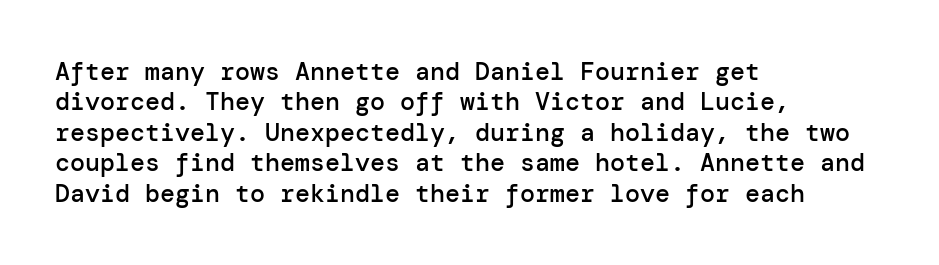
This is moderately heavy type, rendered in semibold. The lines are quadded left. The words here are not underlined. Look at the tracking — it's just the regular setting, nothing added. No italicization has been applied; the sample stays upright.
